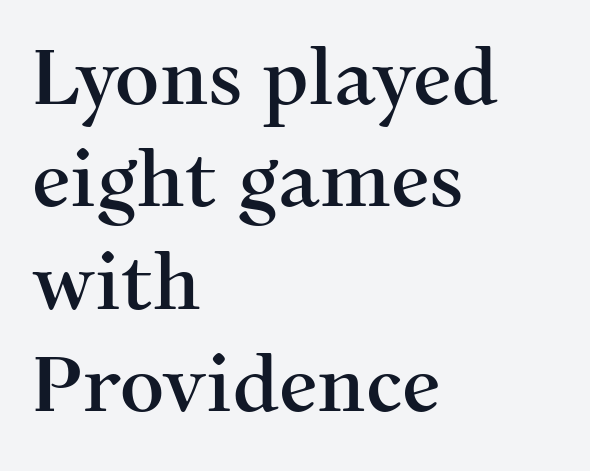
The image shows 77 px serif type, upright; set left-aligned, normal line spacing (1.33x), normal letter spacing, not underlined; medium stroke contrast and a medium x-height.
